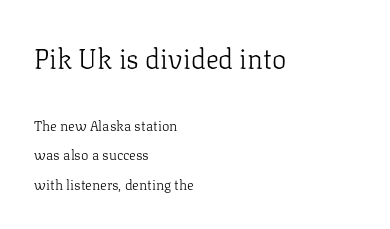
The image shows 27 px text type, upright; set left-aligned, loose line spacing (2.11x), normal letter spacing, not underlined; the first (top) block is 1.93x larger.
